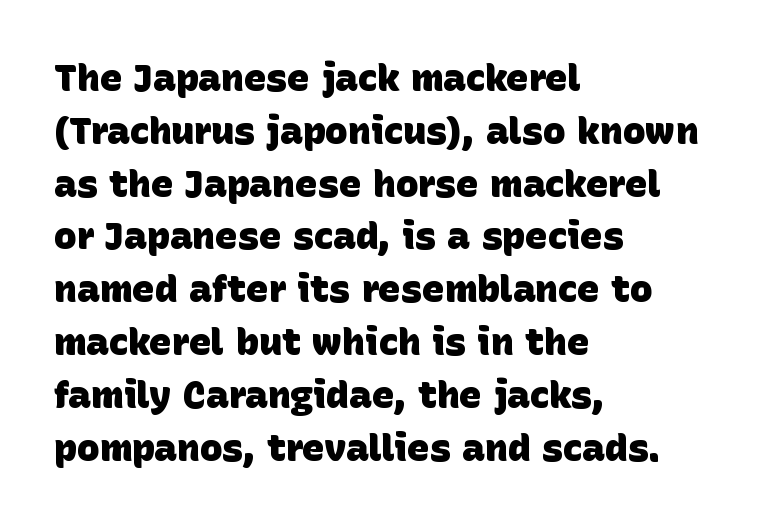
Q: Is the text bold? A: Yes.
Q: Is the typeface a serif or a sans-serif typeface? A: Sans-serif.
Q: Is the text underlined? A: No.
Q: How is the paragraph aligned? A: Left-aligned.
Q: Is the spacing between letters normal or unusually wide? A: Normal.
Q: Is the spacing between lines tight, normal or loose? A: Normal.
Q: Width (condensed, normal, or wide)? A: Normal.
Q: Stroke contrast? A: Low.
Q: x-height? A: Large.
Q: Monospaced? A: No.
